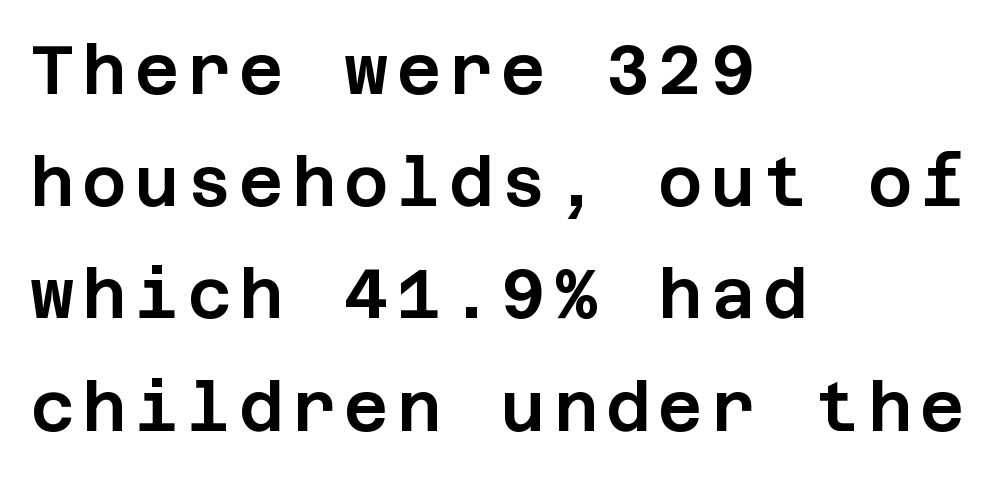
Q: Is the text italic (slanted)? A: No, it is upright.
Q: Is the typeface a serif or a sans-serif typeface? A: Sans-serif.
Q: Is the text underlined? A: No.
Q: How is the paragraph aligned? A: Left-aligned.
Q: Is the spacing between lines tight, normal or loose? A: Normal.
Q: Width (condensed, normal, or wide)? A: Normal.
Q: Stroke contrast? A: Low.
Q: x-height? A: Large.
